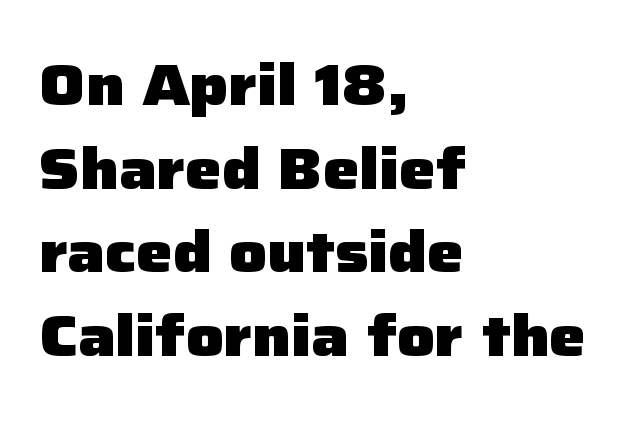
{"serif": "no", "italic": "no", "bold": "yes", "weight": "heavy", "width": "normal", "stroke_contrast": "low", "x_height": "medium", "monospaced": "no", "underline": "no", "align": "left", "line_spacing": "normal", "line_spacing_ratio": 1.44, "letter_spacing": "normal", "letter_spacing_em": 0.0, "glyph_px": 58}
